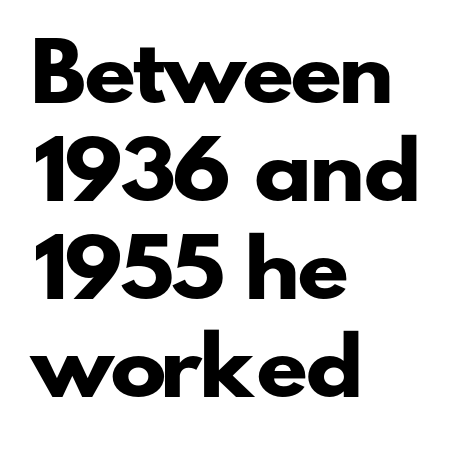
Layout note: lines flush left. The baseline area is clear. Spacing verdict: proportional, widths tailored to each character. To sum up the face: it is a sans, with no serifs. Students, note that the glyphs here touch the page at normal intervals. A typesetter would call this leading conventional body-copy spacing.
